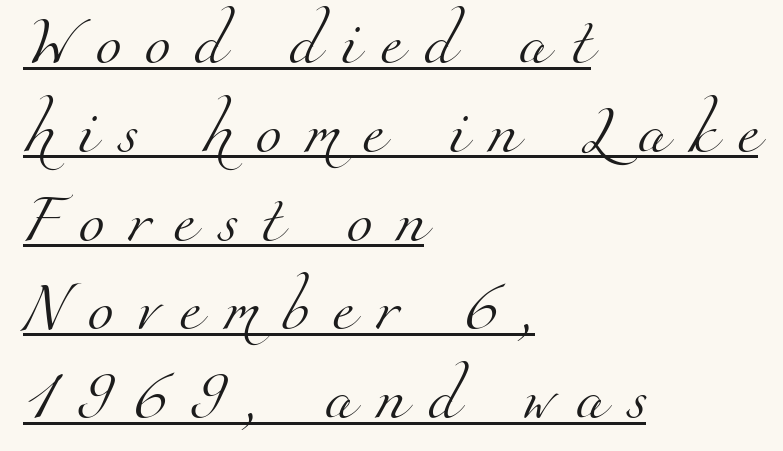
{"serif": "yes", "bold": "no", "weight": "light", "width": "normal", "stroke_contrast": "medium", "x_height": "small", "monospaced": "no", "underline": "yes", "align": "left", "line_spacing_ratio": 1.85, "letter_spacing": "wide", "letter_spacing_em": 0.46, "glyph_px": 48}
